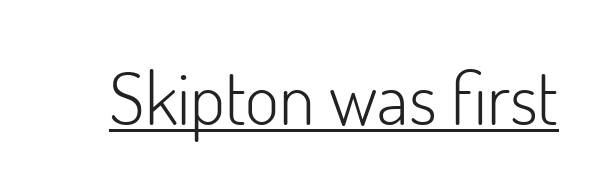
{"serif": "no", "italic": "no", "bold": "no", "weight": "light", "width": "normal", "stroke_contrast": "low", "x_height": "small", "monospaced": "no", "underline": "yes", "letter_spacing": "normal", "letter_spacing_em": 0.0, "glyph_px": 73}
